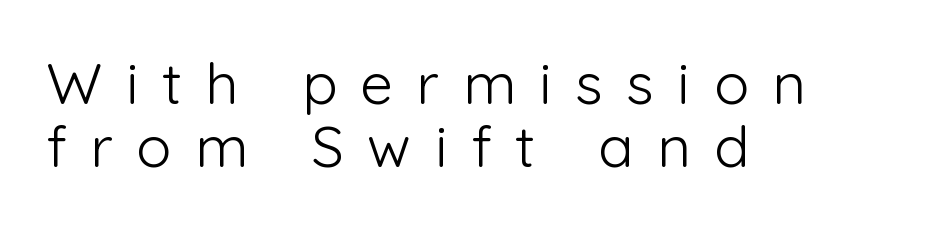
Q: Is the text bold? A: No.
Q: Is the text italic (slanted)? A: No, it is upright.
Q: Is the typeface a serif or a sans-serif typeface? A: Sans-serif.
Q: Is the text underlined? A: No.
Q: How is the paragraph aligned? A: Left-aligned.
Q: Is the spacing between letters normal or unusually wide? A: Unusually wide.
Q: Is the spacing between lines tight, normal or loose? A: Tight.
Q: Width (condensed, normal, or wide)? A: Normal.
Q: Stroke contrast? A: Low.
Q: x-height? A: Medium.
Q: Monospaced? A: No.
